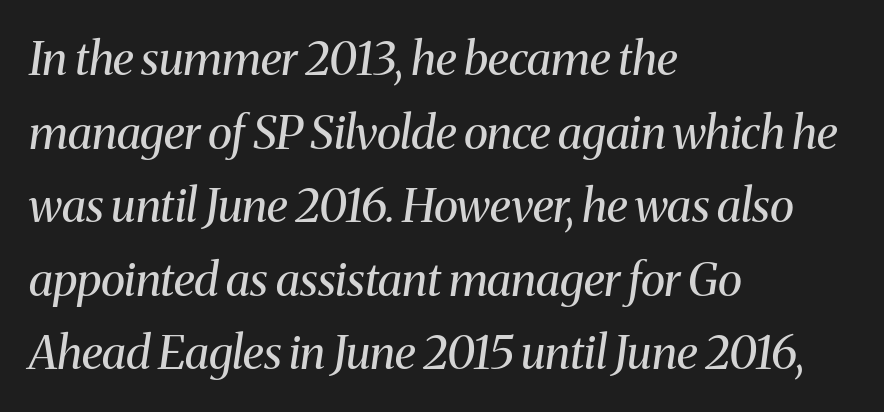
The image shows 46 px regular-weight serif type, italic (leaning right); set left-aligned, normal line spacing (1.6x), normal letter spacing, not underlined; medium stroke contrast and a medium x-height.
